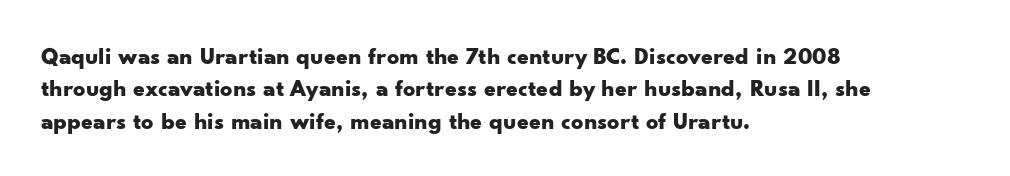
The image shows 24 px bold type, upright; set left-aligned, normal line spacing (1.35x), normal letter spacing, not underlined.
